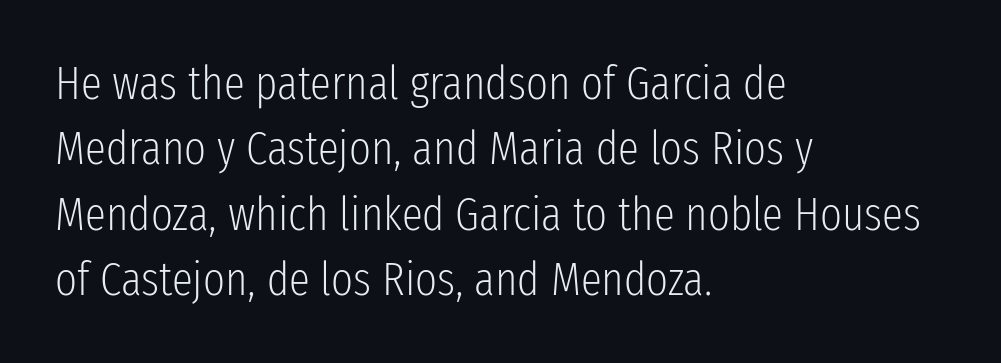
The image shows 47 px light, condensed sans-serif type, upright; set left-aligned, normal line spacing (1.39x), normal letter spacing, not underlined; low stroke contrast and a medium x-height.
